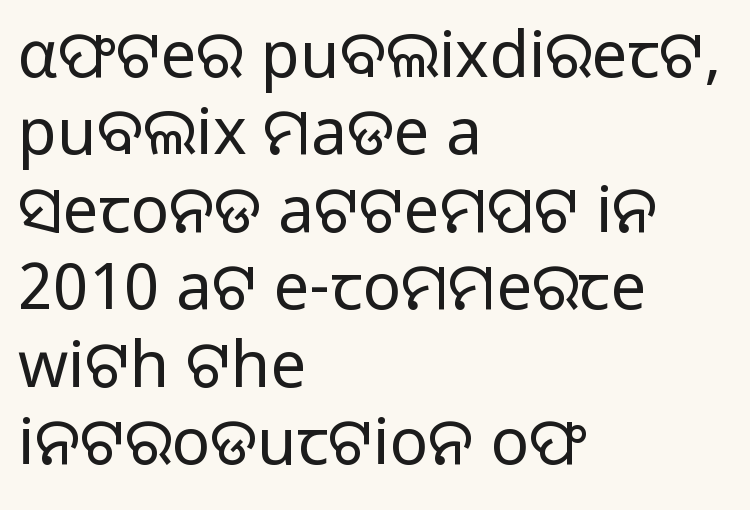
The image shows 64 px regular-weight sans-serif type, upright; set left-aligned, line spacing 1.21x, normal letter spacing, not underlined; low stroke contrast and a medium x-height.
